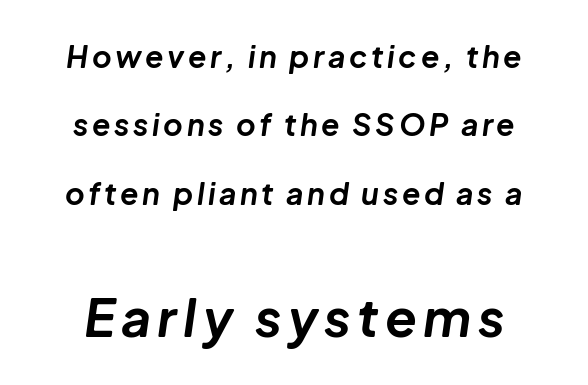
Q: Is the text bold? A: Yes.
Q: Is the text italic (slanted)? A: Yes, it leans right by about 8 degrees.
Q: Is the text underlined? A: No.
Q: Is the spacing between lines tight, normal or loose? A: Loose.
Q: Which block of text is set in a larger size, the first (top) or the second (bottom)? A: The second (bottom) one.
Q: Width (condensed, normal, or wide)? A: Normal.
Q: Stroke contrast? A: Low.
Q: x-height? A: Medium.
Q: Monospaced? A: No.
